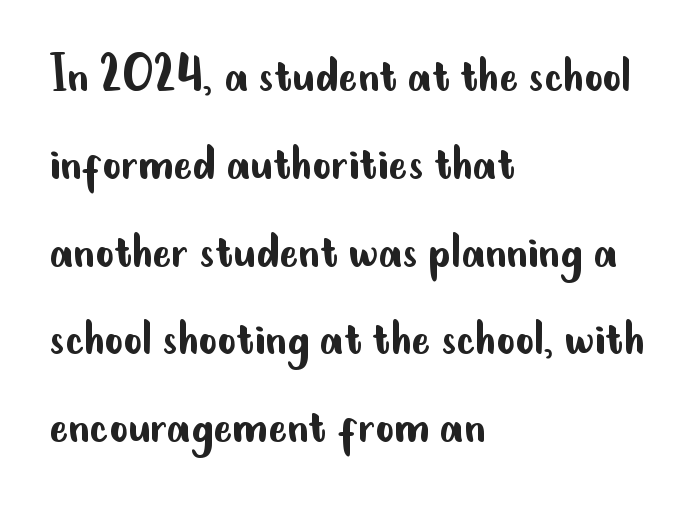
{"serif": "no", "italic": "no", "bold": "no", "weight": "regular", "width": "condensed", "stroke_contrast": "low", "x_height": "small", "monospaced": "no", "underline": "no", "align": "left", "line_spacing": "normal", "line_spacing_ratio": 1.54, "letter_spacing": "normal", "letter_spacing_em": 0.0, "glyph_px": 57}
